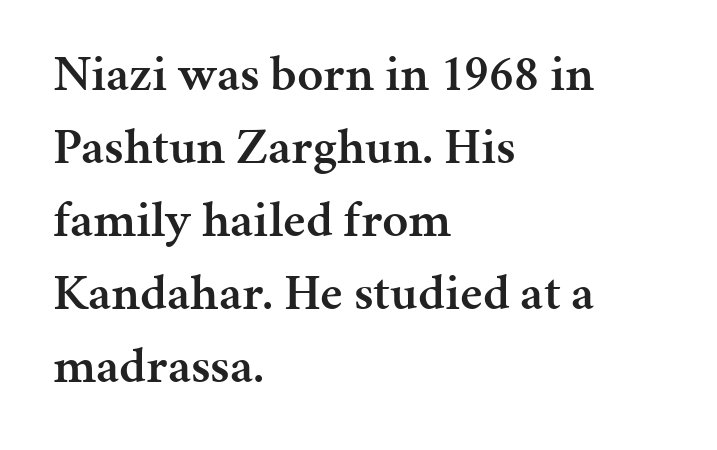
The image shows 51 px semibold serif type, upright; set left-aligned, normal line spacing (1.43x), normal letter spacing, not underlined; medium stroke contrast and a medium x-height.
